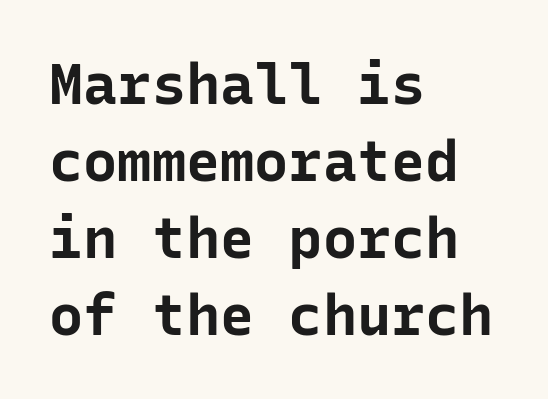
Note: no serifs on the glyphs. Posture: upright roman. Leading: standard. Do the characters align in a grid? Yes, the font is monospaced.
